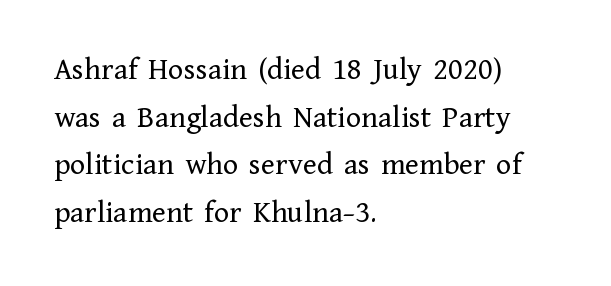
{"serif": "yes", "italic": "no", "bold": "no", "weight": "regular", "width": "normal", "stroke_contrast": "low", "x_height": "medium", "monospaced": "no", "underline": "no", "align": "left", "line_spacing": "normal", "line_spacing_ratio": 1.49, "letter_spacing": "normal", "letter_spacing_em": 0.0, "glyph_px": 32}
